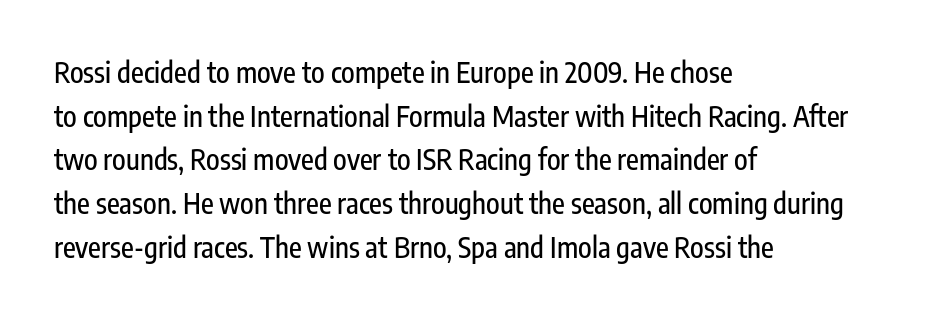
{"serif": "no", "italic": "no", "width": "condensed", "stroke_contrast": "low", "x_height": "medium", "monospaced": "no", "underline": "no", "align": "left", "line_spacing": "normal", "line_spacing_ratio": 1.56, "letter_spacing": "normal", "letter_spacing_em": 0.0, "glyph_px": 28}
